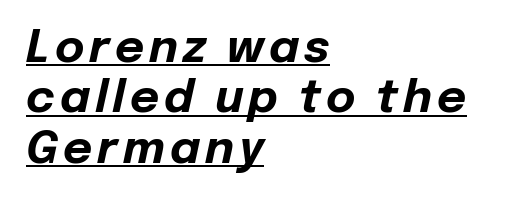
Pretty heavy lettering here — definitely bold. Reading down the column, the eye jumps only a short way to each next line. This sample is left-justified, so line endings fall wherever the words run out. Students, observe the line beneath the letters — that is underlining.
